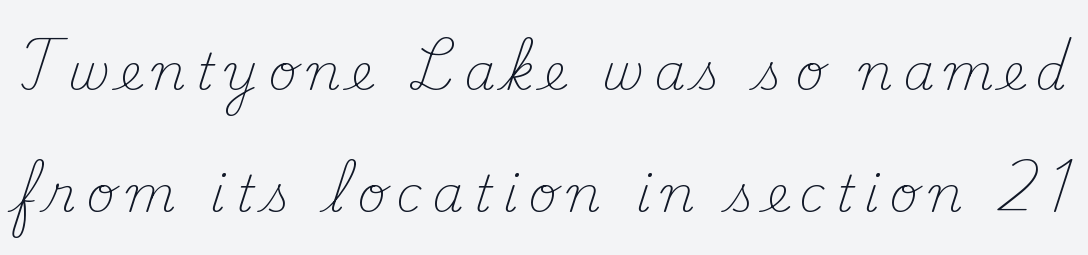
{"serif": "yes", "bold": "no", "weight": "light", "width": "normal", "stroke_contrast": "medium", "x_height": "small", "monospaced": "no", "underline": "no", "line_spacing": "loose", "line_spacing_ratio": 2.45, "letter_spacing": "wide", "letter_spacing_em": 0.2, "glyph_px": 50}
